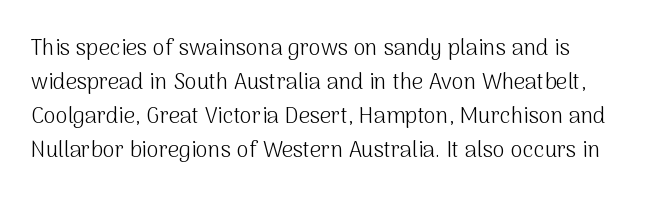
Q: Is the text bold? A: No.
Q: Is the text italic (slanted)? A: No, it is upright.
Q: Is the text underlined? A: No.
Q: Is the spacing between letters normal or unusually wide? A: Normal.
Q: Is the spacing between lines tight, normal or loose? A: Normal.
